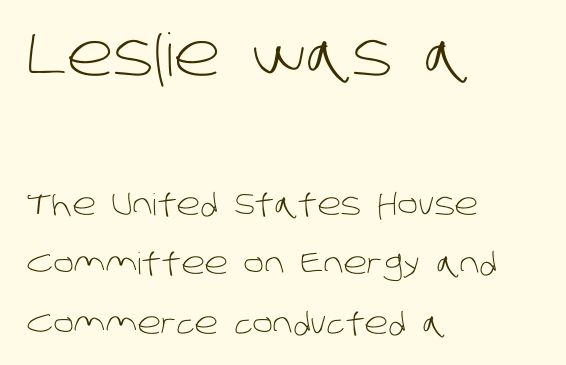
The image shows 59 px light sans-serif type; set left-aligned, loose line spacing (1.98x), normal letter spacing, not underlined; the first (top) block is 1.97x larger; low stroke contrast and a large x-height.
